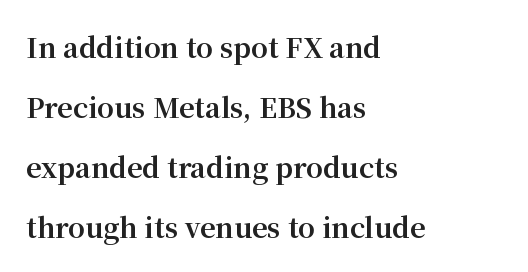
It's the straight-up-and-down kind of type. One-word summary of the alignment: left. What stands out about the letter spacing? Nothing — it is the standard amount. How heavy is the stroke? Heavy — this is a bold.
